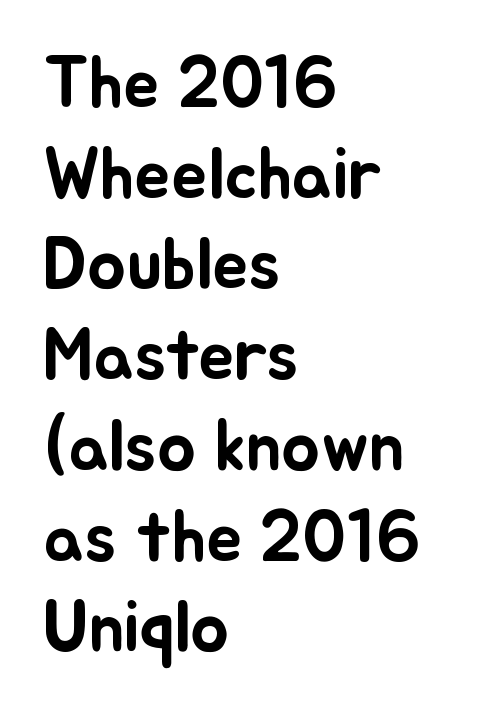
The image shows 72 px text type, upright; set left-aligned, normal line spacing (1.26x), normal letter spacing, not underlined; low stroke contrast and a small x-height.
